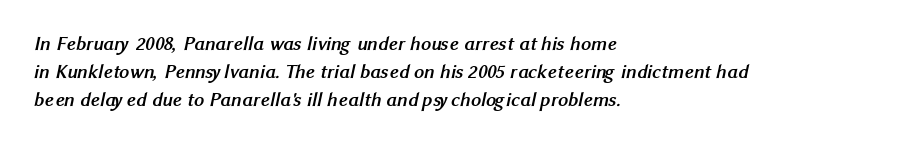
Does the copy run flush right? No — it runs flush left. Descenders hang freely into open space. The passage shown is emphatically bold. Whoever set this chose a conventional vertical rhythm.
